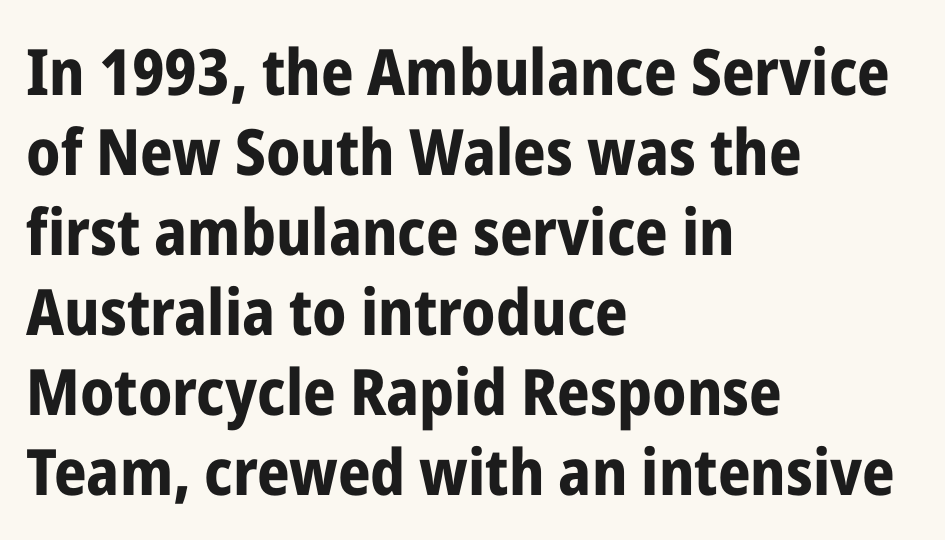
The image shows 64 px bold, condensed sans-serif type, upright; set left-aligned, normal line spacing (1.25x), normal letter spacing, not underlined; low stroke contrast and a medium x-height.
